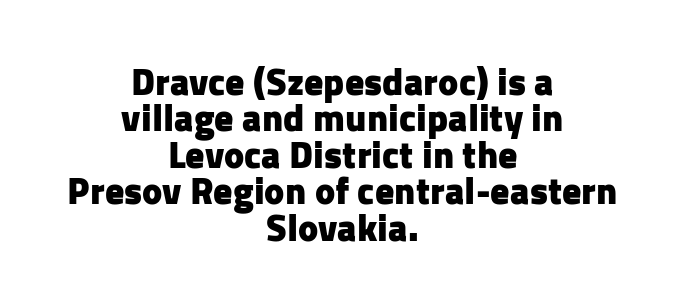
The image shows 38 px heavy sans-serif type, upright; set centered, tight line spacing (0.96x), normal letter spacing, not underlined; low stroke contrast and a medium x-height.
